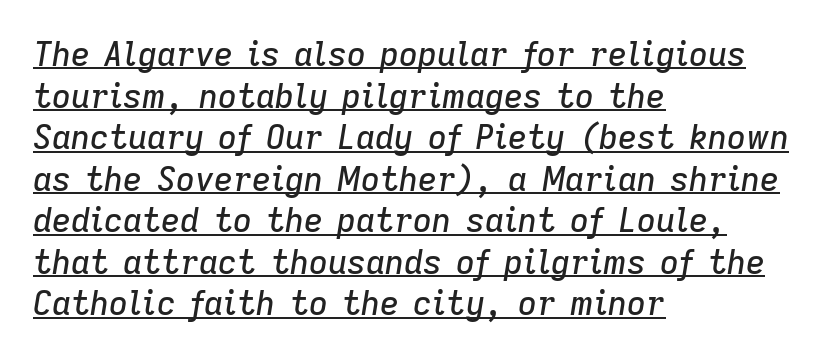
Compared with ordinary roman type, these characters are visibly tilted. In designer terms, the underline attribute is active on this setting. Between one letter and the next there's only the usual sliver of space. The rendering uses natural spacing where letterforms have individual widths. Leftover space on each line is placed entirely after the last word.
